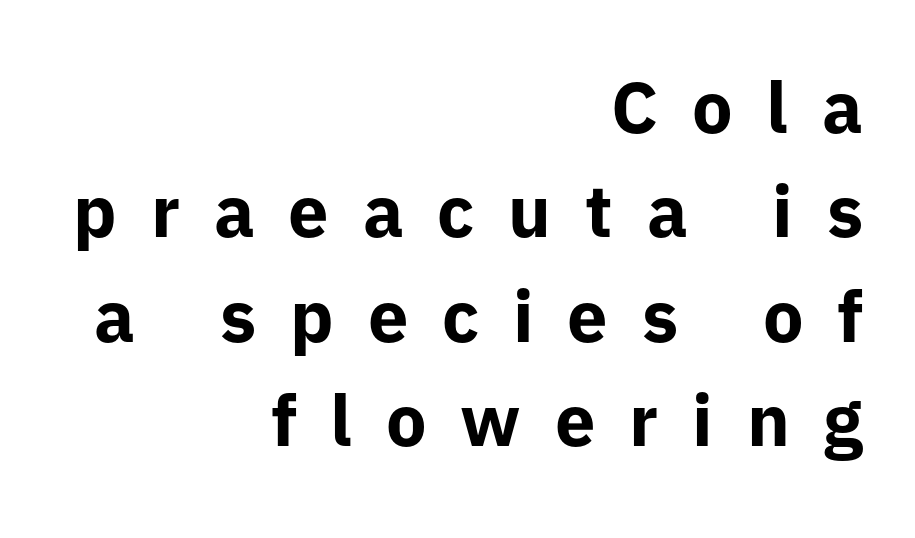
{"serif": "no", "italic": "no", "bold": "yes", "weight": "bold", "width": "normal", "stroke_contrast": "low", "x_height": "medium", "monospaced": "no", "underline": "no", "align": "right", "line_spacing": "normal", "line_spacing_ratio": 1.45, "letter_spacing": "wide", "letter_spacing_em": 0.47, "glyph_px": 72}
